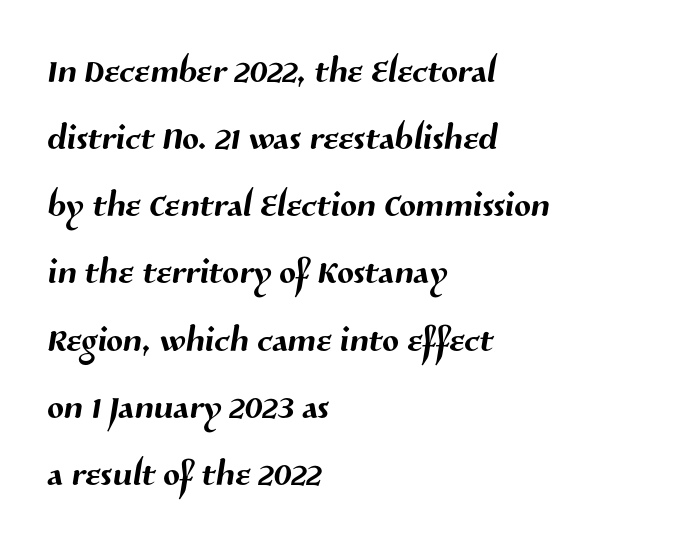
The image shows 49 px sans-serif type; set left-aligned, normal line spacing (1.37x), normal letter spacing, not underlined; medium stroke contrast and a medium x-height.
